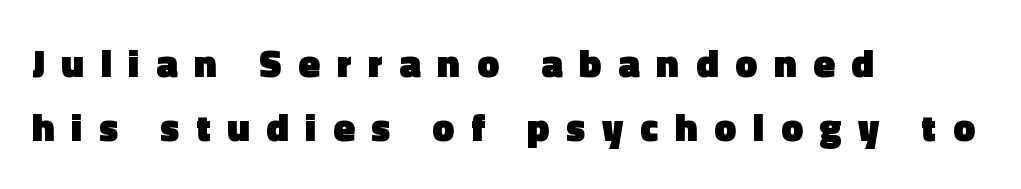
{"serif": "no", "italic": "no", "bold": "yes", "weight": "heavy", "width": "normal", "x_height": "medium", "monospaced": "no", "underline": "no", "align": "left", "line_spacing": "normal", "line_spacing_ratio": 1.63, "letter_spacing": "wide", "letter_spacing_em": 0.43, "glyph_px": 39}
